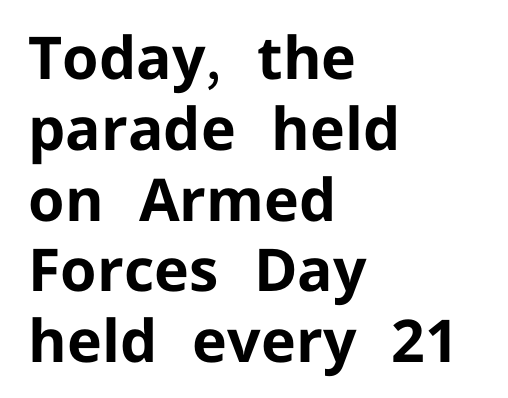
The image shows 59 px bold sans-serif type, upright; set left-aligned, line spacing 1.2x, normal letter spacing, not underlined; low stroke contrast and a medium x-height.
